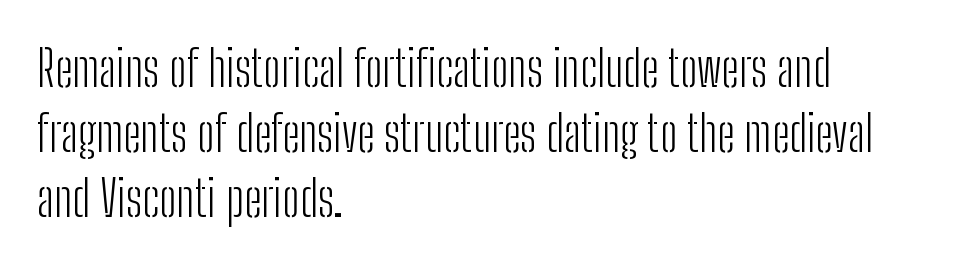
Italic: no, the glyphs are upright roman. The rendering uses natural spacing where letterforms have individual widths. Underline: absent. A quiet, ordinary-to-light weight characterises the typeface.
